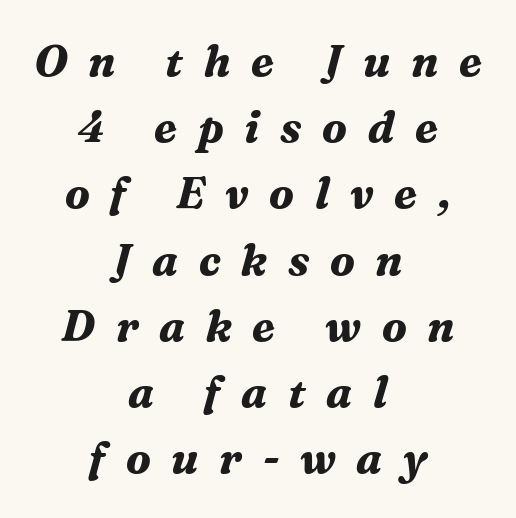
The image shows 43 px bold serif type, italic (leaning right); set centered, normal line spacing (1.54x), unusually wide letter spacing (+0.48 em), not underlined; medium stroke contrast and a medium x-height.
